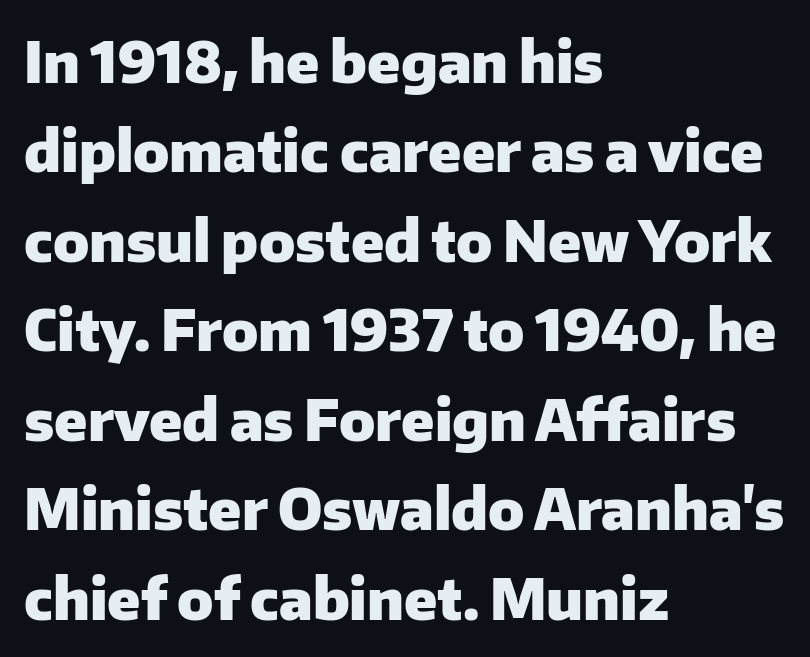
Q: Is the text bold? A: Yes.
Q: Is the text italic (slanted)? A: No, it is upright.
Q: Is the typeface a serif or a sans-serif typeface? A: Sans-serif.
Q: Is the text underlined? A: No.
Q: How is the paragraph aligned? A: Left-aligned.
Q: Is the spacing between letters normal or unusually wide? A: Normal.
Q: Is the spacing between lines tight, normal or loose? A: Normal.
Q: Width (condensed, normal, or wide)? A: Normal.
Q: Stroke contrast? A: Low.
Q: x-height? A: Medium.
Q: Monospaced? A: No.
